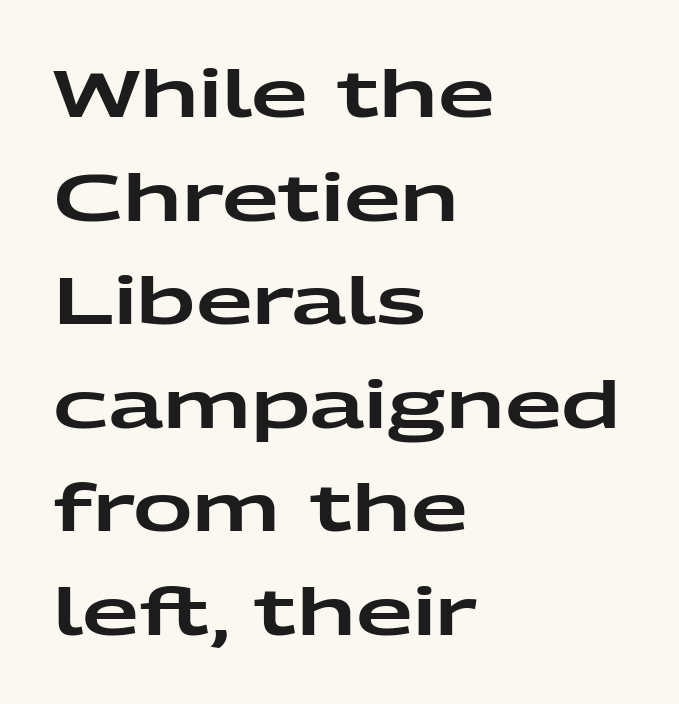
Q: Is the text italic (slanted)? A: No, it is upright.
Q: Is the typeface a serif or a sans-serif typeface? A: Sans-serif.
Q: Is the text underlined? A: No.
Q: How is the paragraph aligned? A: Left-aligned.
Q: Is the spacing between letters normal or unusually wide? A: Normal.
Q: Is the spacing between lines tight, normal or loose? A: Normal.
Q: Width (condensed, normal, or wide)? A: Wide.
Q: Stroke contrast? A: Low.
Q: x-height? A: Medium.
Q: Monospaced? A: No.
